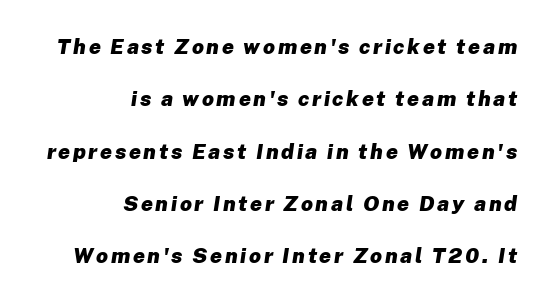
Q: Is the text bold? A: Yes.
Q: Is the text italic (slanted)? A: Yes, it leans right by about 8 degrees.
Q: Is the text underlined? A: No.
Q: How is the paragraph aligned? A: Right-aligned.
Q: Is the spacing between lines tight, normal or loose? A: Loose.
